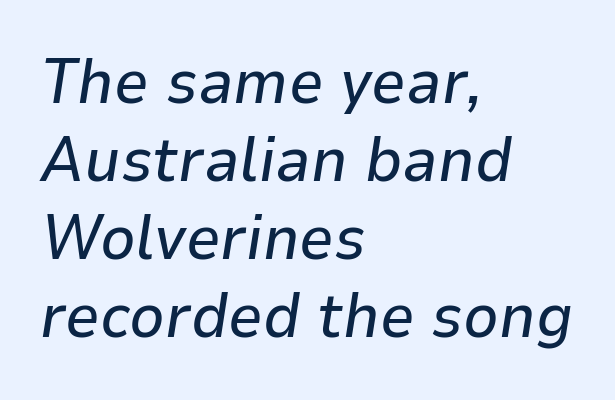
{"italic": "yes", "lean": "right", "slant_degrees": 9, "width": "normal", "stroke_contrast": "low", "x_height": "medium", "monospaced": "no", "underline": "no", "align": "left", "line_spacing": "normal", "line_spacing_ratio": 1.26, "letter_spacing": "normal", "letter_spacing_em": 0.0, "glyph_px": 62}
